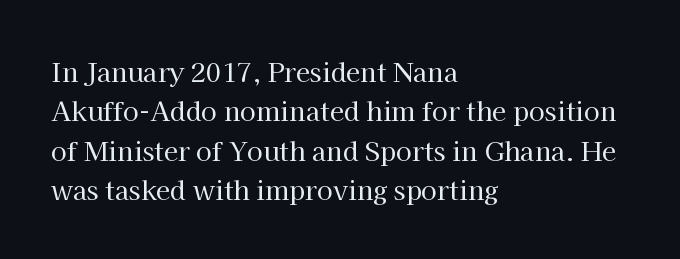
Q: Is the text bold? A: No.
Q: Is the text italic (slanted)? A: No, it is upright.
Q: Is the text underlined? A: No.
Q: How is the paragraph aligned? A: Left-aligned.
Q: Is the spacing between letters normal or unusually wide? A: Normal.
Q: Is the spacing between lines tight, normal or loose? A: Normal.
